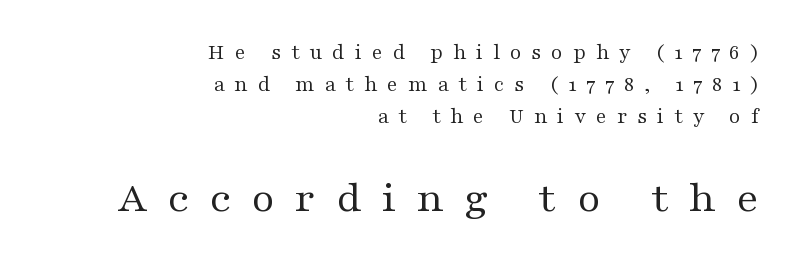
Q: Is the text bold? A: No.
Q: Is the text italic (slanted)? A: No, it is upright.
Q: Is the typeface a serif or a sans-serif typeface? A: Serif.
Q: Is the text underlined? A: No.
Q: How is the paragraph aligned? A: Right-aligned.
Q: Is the spacing between letters normal or unusually wide? A: Unusually wide.
Q: Is the spacing between lines tight, normal or loose? A: Normal.
Q: Which block of text is set in a larger size, the first (top) or the second (bottom)? A: The second (bottom) one.
Q: Width (condensed, normal, or wide)? A: Wide.
Q: Stroke contrast? A: Medium.
Q: x-height? A: Medium.
Q: Monospaced? A: No.
